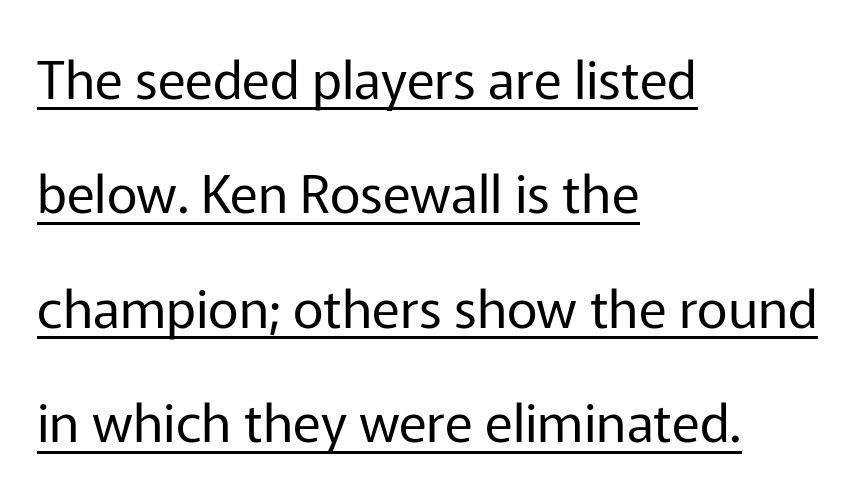
Q: Is the text bold? A: No.
Q: Is the text italic (slanted)? A: No, it is upright.
Q: Is the typeface a serif or a sans-serif typeface? A: Sans-serif.
Q: Is the text underlined? A: Yes.
Q: How is the paragraph aligned? A: Left-aligned.
Q: Is the spacing between letters normal or unusually wide? A: Normal.
Q: Is the spacing between lines tight, normal or loose? A: Loose.
Q: Width (condensed, normal, or wide)? A: Normal.
Q: Stroke contrast? A: Low.
Q: x-height? A: Medium.
Q: Monospaced? A: No.
